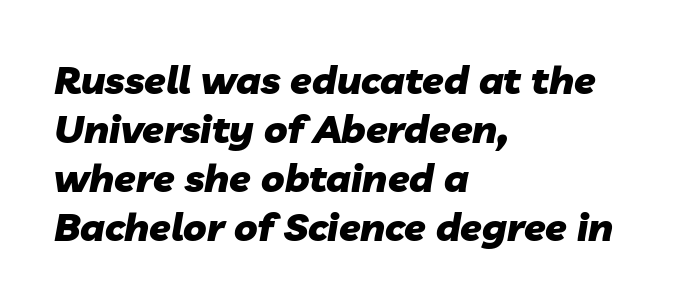
The image shows 39 px heavy type, italic (leaning right); set left-aligned, normal line spacing (1.26x), normal letter spacing, not underlined; low stroke contrast and a medium x-height.
